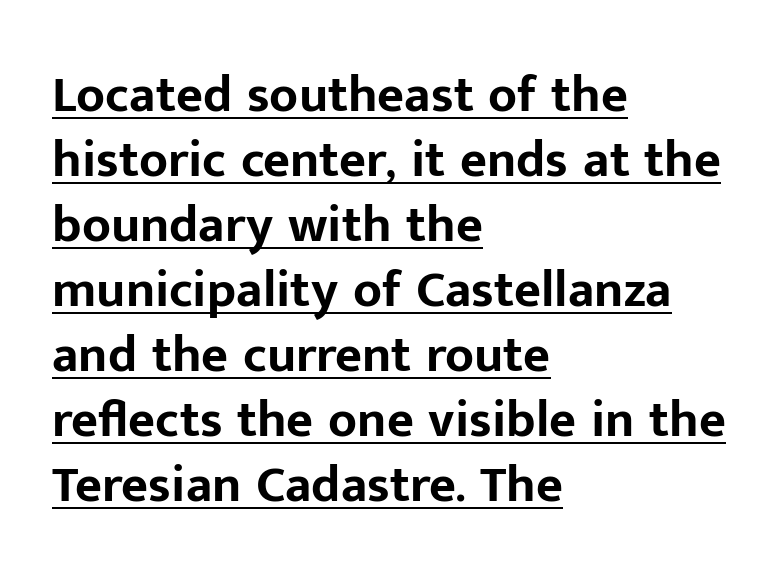
Serifs: no, the terminals of the letterforms are clean. Beneath each row of characters lies a ruled line. The strokes are fattened all the way to bold. The face used here is proportionally spaced, like ordinary book or web type.
